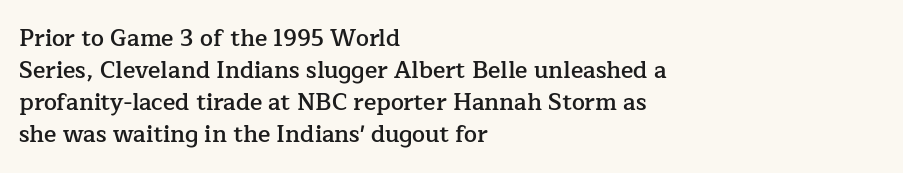
Compared with an ordinary text face, these strokes are moderately heavier — a semibold. Unlike italic type, these characters show no tilt at all. The leading is moderate, giving the passage an even texture. No extra tracking has been applied to these lines.
